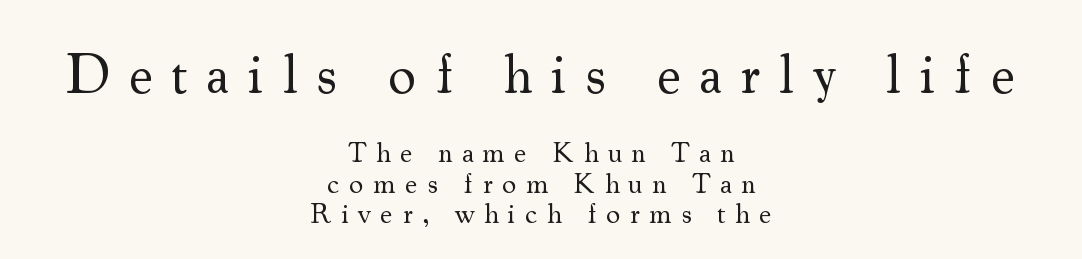
On a weight scale, this lands at 450 or below. Italic? Not at all — the glyphs are vertical. Visually, the top section dominates because its glyphs are scaled up. Varying glyph widths throughout — classic text-font behaviour.
